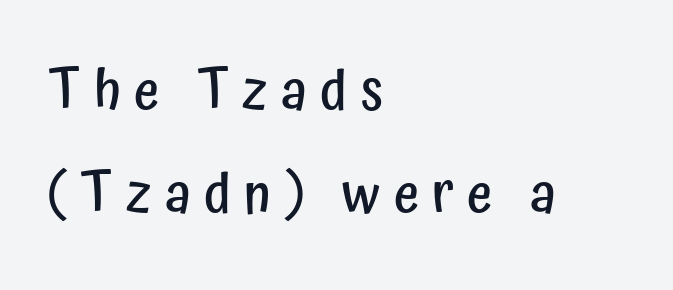
The image shows 55 px semibold, condensed sans-serif type, upright; set left-aligned, line spacing 1.88x, unusually wide letter spacing (+0.24 em), not underlined; low stroke contrast and a medium x-height.
